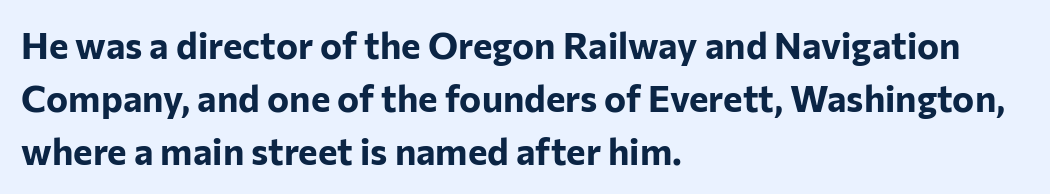
{"serif": "no", "italic": "no", "bold": "yes", "weight": "bold", "width": "normal", "stroke_contrast": "low", "x_height": "medium", "monospaced": "no", "underline": "no", "align": "left", "line_spacing": "normal", "line_spacing_ratio": 1.43, "letter_spacing": "normal", "letter_spacing_em": 0.0, "glyph_px": 37}
